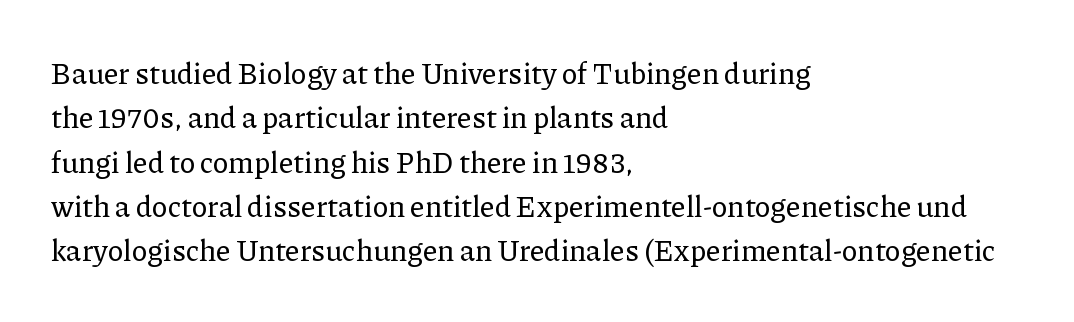
Q: Is the text italic (slanted)? A: No, it is upright.
Q: Is the typeface a serif or a sans-serif typeface? A: Serif.
Q: Is the text underlined? A: No.
Q: How is the paragraph aligned? A: Left-aligned.
Q: Is the spacing between letters normal or unusually wide? A: Normal.
Q: Is the spacing between lines tight, normal or loose? A: Normal.
Q: Width (condensed, normal, or wide)? A: Normal.
Q: Stroke contrast? A: Low.
Q: x-height? A: Medium.
Q: Monospaced? A: No.
